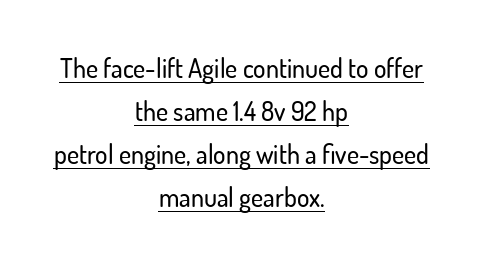
The glyphs are accompanied by a horizontal stroke just below them. What stands out about the letter spacing? Nothing — it is the standard amount. These lines sit exactly where default settings would place them. Reading down the block, each line starts at a different indent, mirrored at its end. These lines were composed using upright roman letters.
